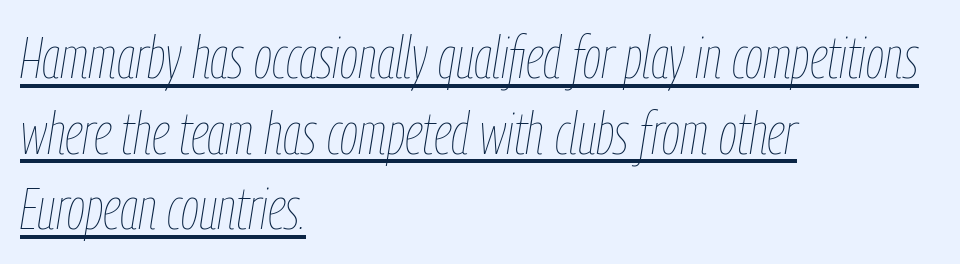
The image shows 59 px thin, condensed type, italic (leaning right); set left-aligned, normal line spacing (1.28x), normal letter spacing, underlined; low stroke contrast and a medium x-height.
